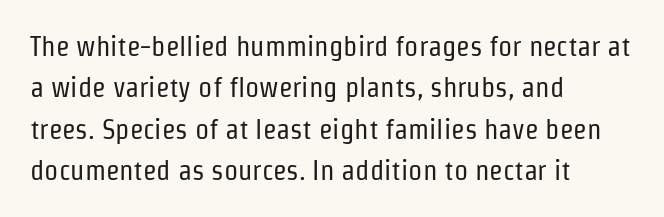
Vertical strokes here are truly vertical. Baseline-to-baseline distance is the conventional proportion of letter height. The letters sit at their default tracking, neither squeezed nor spread. This rendering features lettering with no underline.
